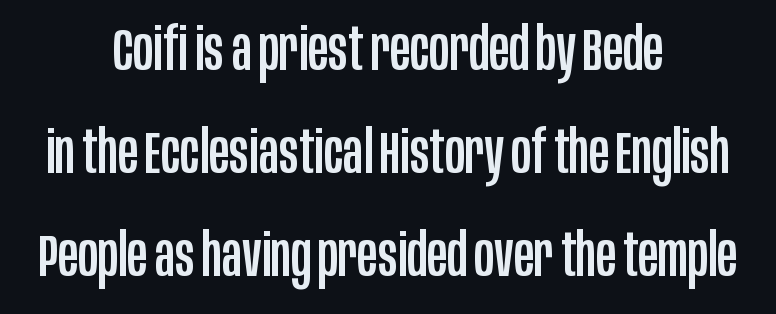
The glyphs in this specimen are sans serif. The face used here is rendered with its standard letterfit. Typeset on center — no edge is straight. Is this a fixed-width face? No — the glyphs have proportional, varying widths.
